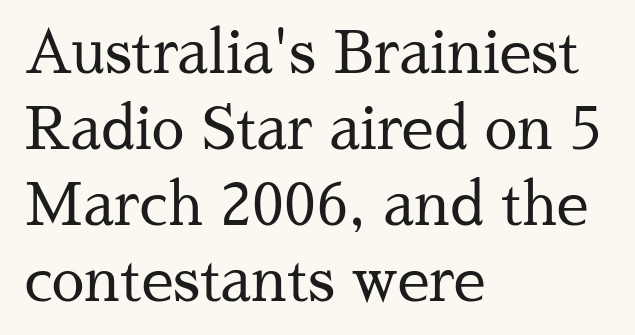
The image shows 58 px regular-weight serif type, upright; set left-aligned, normal line spacing (1.31x), normal letter spacing, not underlined; medium stroke contrast and a medium x-height.
